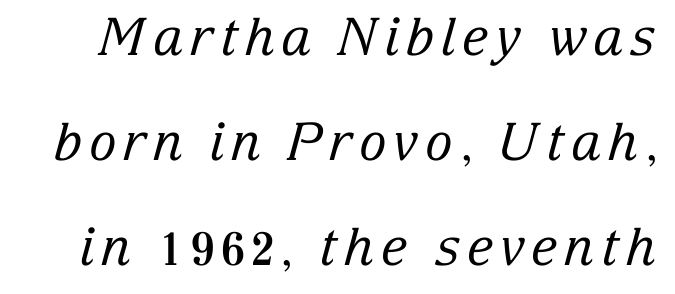
Q: Is the text bold? A: No.
Q: Is the text italic (slanted)? A: Yes, it leans right by about 15 degrees.
Q: Is the typeface a serif or a sans-serif typeface? A: Serif.
Q: Is the text underlined? A: No.
Q: Is the spacing between lines tight, normal or loose? A: Loose.
Q: Width (condensed, normal, or wide)? A: Normal.
Q: Stroke contrast? A: Low.
Q: x-height? A: Medium.
Q: Monospaced? A: No.
